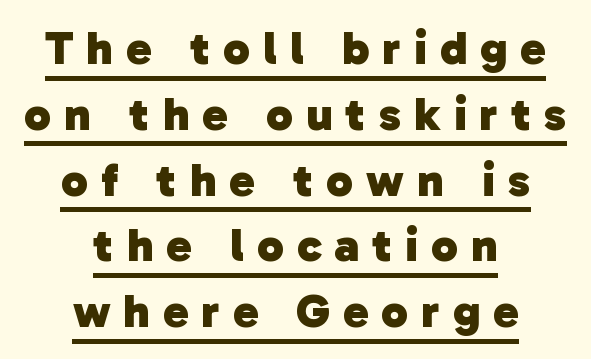
{"serif": "no", "bold": "yes", "weight": "heavy", "width": "normal", "stroke_contrast": "low", "x_height": "medium", "monospaced": "no", "underline": "yes", "align": "center", "line_spacing": "normal", "line_spacing_ratio": 1.37, "letter_spacing": "wide", "letter_spacing_em": 0.27, "glyph_px": 48}
